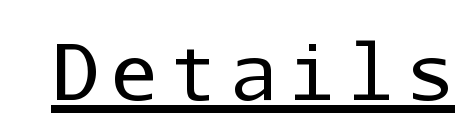
Q: Is the text bold? A: No.
Q: Is the text italic (slanted)? A: No, it is upright.
Q: Is the typeface a serif or a sans-serif typeface? A: Sans-serif.
Q: Is the text underlined? A: Yes.
Q: Width (condensed, normal, or wide)? A: Normal.
Q: Stroke contrast? A: Low.
Q: x-height? A: Medium.
Q: Monospaced? A: Yes.
